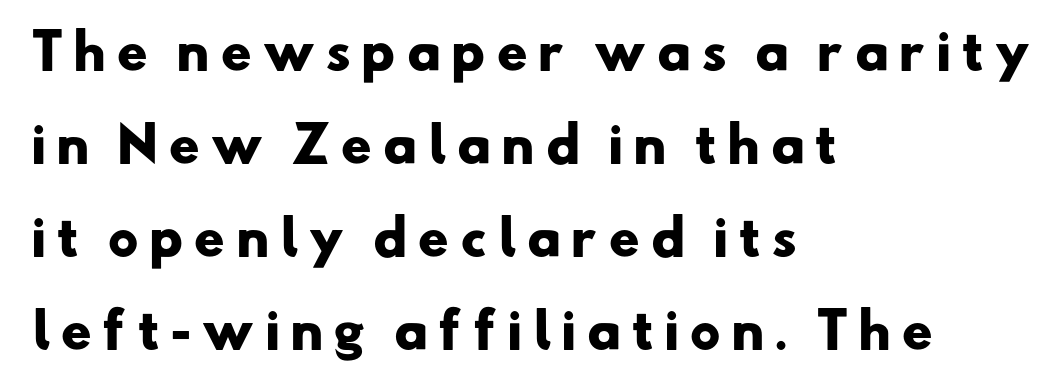
The image shows 48 px heavy, wide sans-serif type; set left-aligned, loose line spacing (1.94x), unusually wide letter spacing (+0.2 em), not underlined; low stroke contrast and a small x-height.
